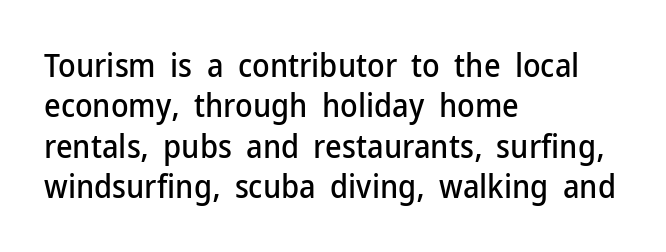
Q: Is the text italic (slanted)? A: No, it is upright.
Q: Is the typeface a serif or a sans-serif typeface? A: Sans-serif.
Q: Is the text underlined? A: No.
Q: How is the paragraph aligned? A: Left-aligned.
Q: Is the spacing between letters normal or unusually wide? A: Normal.
Q: Is the spacing between lines tight, normal or loose? A: Normal.
Q: Width (condensed, normal, or wide)? A: Normal.
Q: Stroke contrast? A: Low.
Q: x-height? A: Medium.
Q: Monospaced? A: No.
